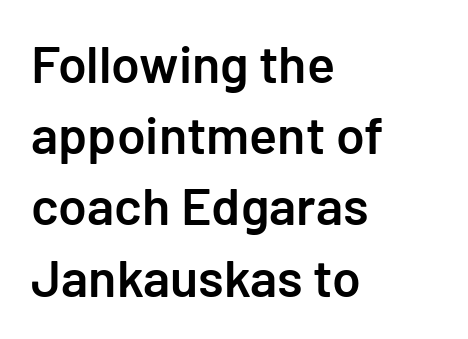
Q: Is the text bold? A: Semi-bold.
Q: Is the text italic (slanted)? A: No, it is upright.
Q: Is the typeface a serif or a sans-serif typeface? A: Sans-serif.
Q: Is the text underlined? A: No.
Q: How is the paragraph aligned? A: Left-aligned.
Q: Is the spacing between letters normal or unusually wide? A: Normal.
Q: Is the spacing between lines tight, normal or loose? A: Normal.
Q: Width (condensed, normal, or wide)? A: Normal.
Q: Stroke contrast? A: Low.
Q: x-height? A: Medium.
